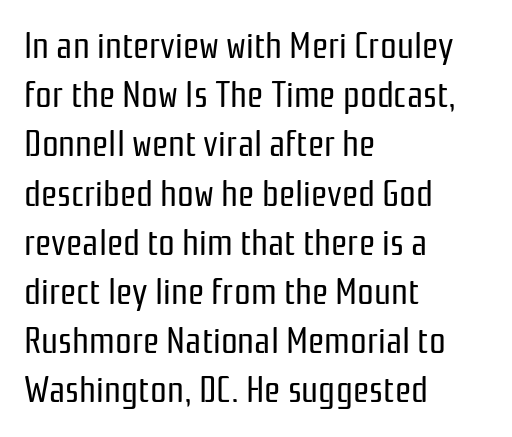
{"serif": "no", "italic": "no", "bold": "no", "weight": "regular", "width": "condensed", "stroke_contrast": "low", "x_height": "medium", "monospaced": "no", "underline": "no", "align": "left", "line_spacing": "normal", "line_spacing_ratio": 1.33, "letter_spacing": "normal", "letter_spacing_em": 0.0, "glyph_px": 37}
